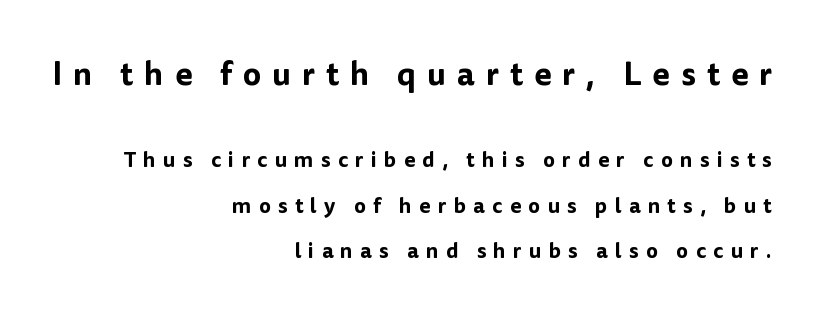
Larger block? The one above; the one below is distinctly smaller. Does the type have serifs? No, each stem ends abruptly. Substantial extra tracking has been applied to these lines. Vertical strokes here are truly vertical.
